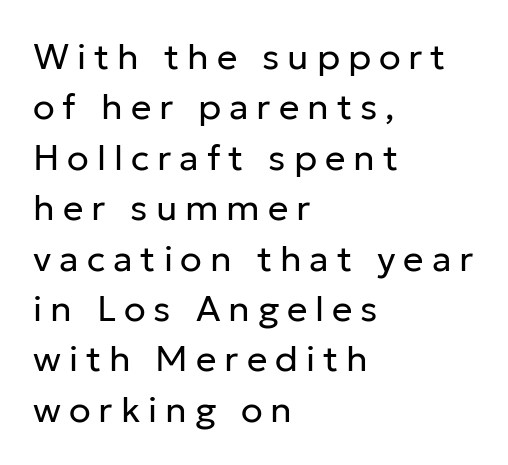
Here the designer chose a conventional face with non-uniform glyph widths. Weight class: somewhere from thin through regular. The block of text has a typical density, with ordinary space between rows. It's the straight-up-and-down kind of type. The foot of each line stays bare and open.
